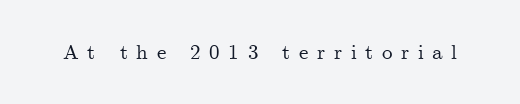
Q: Is the text italic (slanted)? A: No, it is upright.
Q: Is the text underlined? A: No.
Q: Is the spacing between letters normal or unusually wide? A: Unusually wide.
